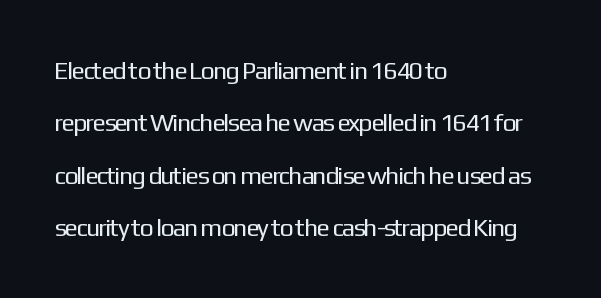
The image shows 25 px text type, upright; set left-aligned, loose line spacing (2.1x), normal letter spacing, not underlined.
